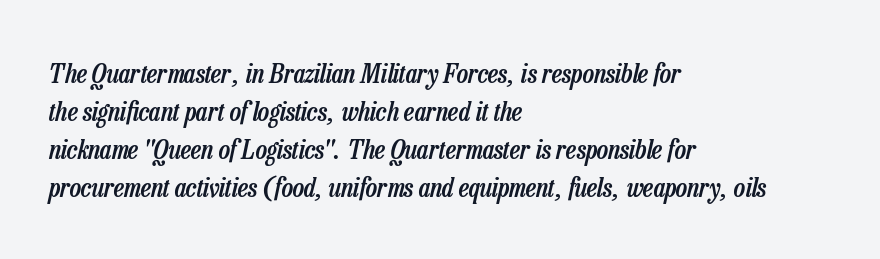
{"italic": "yes", "lean": "right", "slant_degrees": 13, "bold": "semi", "underline": "no", "align": "left", "line_spacing": "normal", "line_spacing_ratio": 1.41, "letter_spacing": "normal", "letter_spacing_em": 0.0, "glyph_px": 27}
